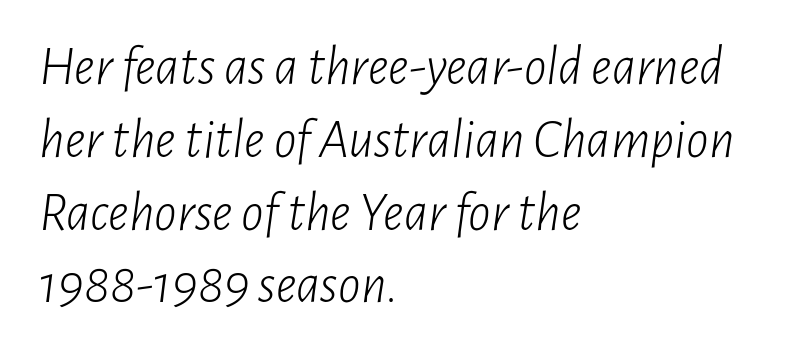
Casual observation: everything's shoved over to the left. Is there much room between lines? A standard amount, neither cramped nor airy. Unmarked baselines from the first word to the last. The face used here has a pronounced slope to its letters. The face looks like a standard text weight, possibly lighter. The type is set solid horizontally, with unmodified tracking.
